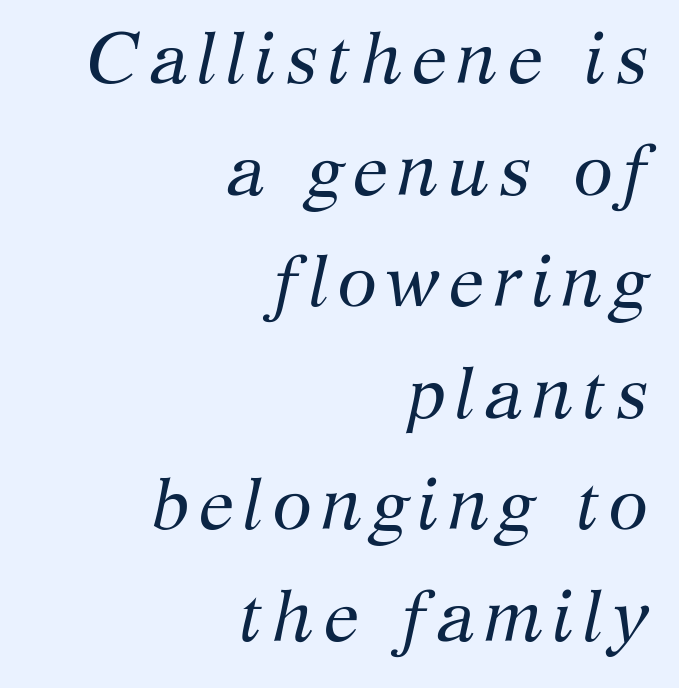
{"serif": "yes", "italic": "yes", "lean": "right", "slant_degrees": 12, "bold": "no", "weight": "regular", "width": "normal", "stroke_contrast": "medium", "x_height": "medium", "monospaced": "no", "underline": "no", "align": "right", "line_spacing": "normal", "line_spacing_ratio": 1.55, "glyph_px": 72}
